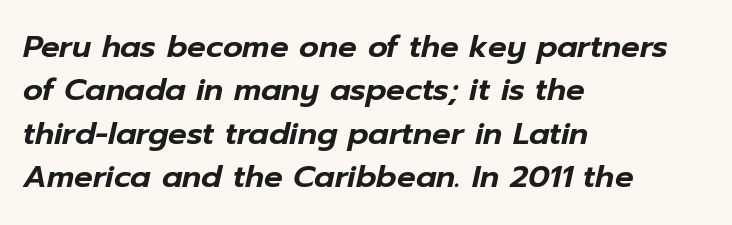
These lines were composed using italics. The rendering uses natural spacing where letterforms have individual widths. Each new line begins a customary step beneath the previous one. Horizontal alignment here is leftward, the default for most running prose. Tracking value appears to be zero — textbook default spacing. The area under the type is left untouched.
